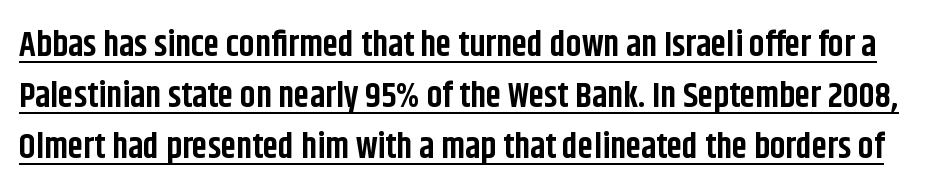
The image shows 35 px bold, condensed sans-serif type, upright; set normal line spacing (1.46x), normal letter spacing, underlined; low stroke contrast and a large x-height.
